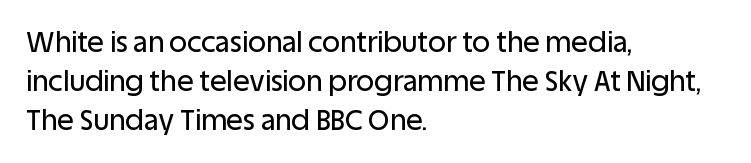
The image shows 28 px sans-serif type, upright; set left-aligned, normal line spacing (1.39x), normal letter spacing, not underlined; low stroke contrast and a large x-height.
